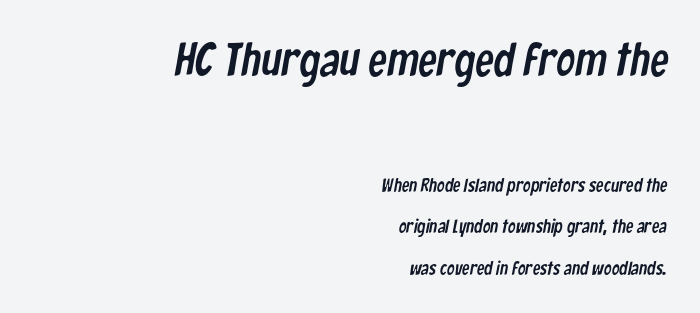
{"serif": "no", "width": "condensed", "stroke_contrast": "low", "x_height": "medium", "monospaced": "no", "underline": "no", "align": "right", "line_spacing": "loose", "line_spacing_ratio": 2.19, "letter_spacing": "normal", "letter_spacing_em": 0.0, "larger_block": "first", "size_ratio": 2.47, "glyph_px": 47}
